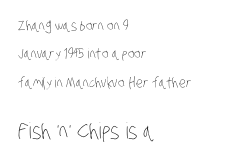
The line-height multiplier appears high, well above default. The baseline area is clear. In CSS terms this would be text-align: left. Observe the ordinary spacing: letters are neighbours, not strangers. Which chunk is bigger? The second one — the bottom block dwarfs the top. Caption: face not bold, strokes unweighted.
